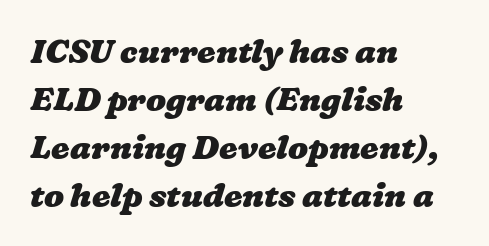
Do the characters align in a grid? No, the font is proportional. Compared with a centered layout, this one pins lines to the left instead. The baseline area is clear. Evenly set lines give the paragraph a standard silhouette. Inter-character spacing is left at the font's built-in metrics.
